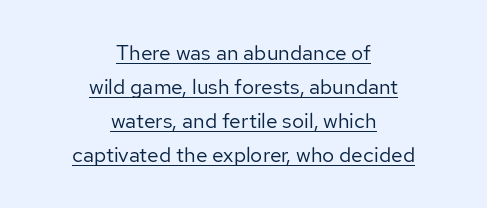
The image shows 21 px text type, upright; set centered, normal line spacing (1.62x), normal letter spacing, underlined.
